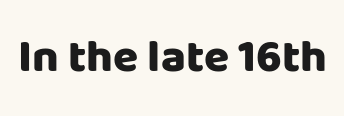
{"serif": "no", "italic": "no", "bold": "yes", "weight": "heavy", "width": "normal", "stroke_contrast": "low", "x_height": "large", "monospaced": "no", "underline": "no", "letter_spacing": "normal", "letter_spacing_em": 0.0, "glyph_px": 46}
